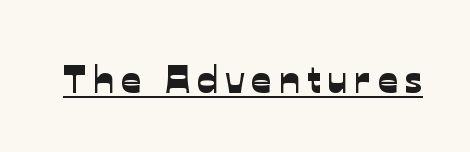
Q: Is the typeface a serif or a sans-serif typeface? A: Sans-serif.
Q: Is the text underlined? A: Yes.
Q: Width (condensed, normal, or wide)? A: Normal.
Q: Stroke contrast? A: Low.
Q: x-height? A: Medium.
Q: Monospaced? A: No.
